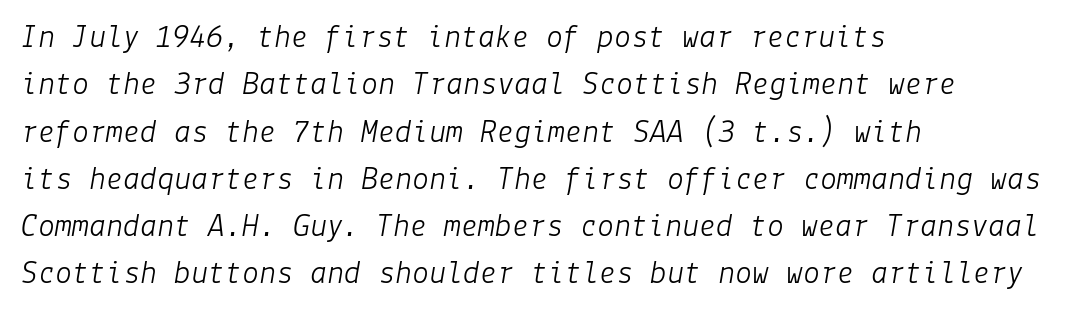
On a weight scale, this lands at 450 or below. Casual observation: everything's shoved over to the left. The specimen omits any rule beneath the text block's lines. Interline gaps are of average width in this sample.
